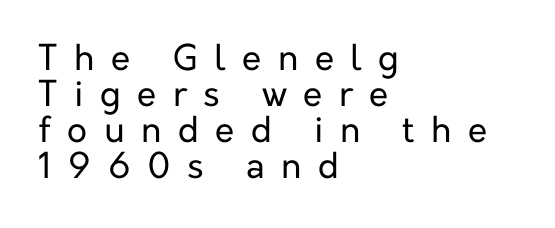
The image shows 35 px regular-weight sans-serif type, upright; set left-aligned, tight line spacing (1.03x), unusually wide letter spacing (+0.47 em), not underlined; low stroke contrast and a medium x-height.
